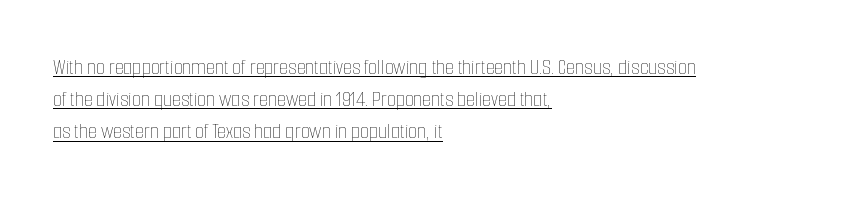
The lettering stays uniformly vertical, giving the passage a roman look. The vertical gap from one line to the next is medium. Heaviness? Minimal to ordinary, like unemphasized prose. Somebody hit Ctrl+U on this one — the words are underlined.
